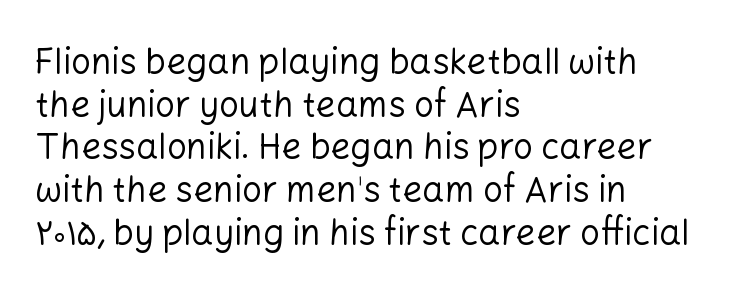
A classic flush-left, rag-right setting is used for this passage. Students, note that the glyphs here touch the page at normal intervals. The rendering uses natural spacing where letterforms have individual widths. Check under the words: just untouched page.
